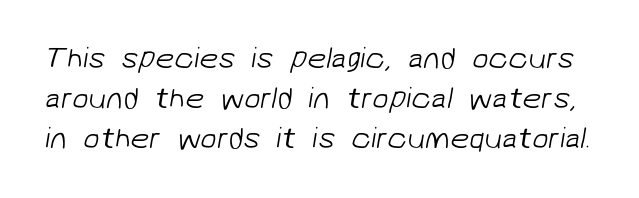
Q: Is the text bold? A: No.
Q: Is the typeface a serif or a sans-serif typeface? A: Sans-serif.
Q: Is the text underlined? A: No.
Q: Is the spacing between letters normal or unusually wide? A: Normal.
Q: Is the spacing between lines tight, normal or loose? A: Normal.
Q: Width (condensed, normal, or wide)? A: Normal.
Q: Stroke contrast? A: Low.
Q: x-height? A: Medium.
Q: Monospaced? A: No.
